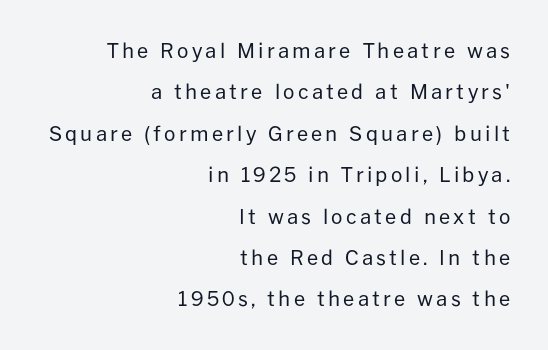
Q: Is the text bold? A: No.
Q: Is the text italic (slanted)? A: No, it is upright.
Q: Is the text underlined? A: No.
Q: How is the paragraph aligned? A: Right-aligned.
Q: Is the spacing between lines tight, normal or loose? A: Loose.
